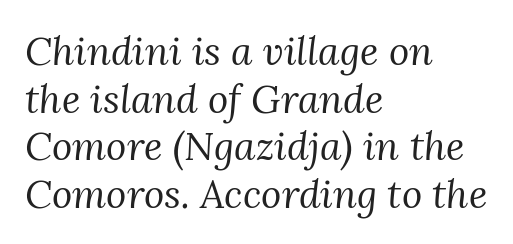
The cut favours lightness, reaching ordinary text weight at its darkest. One-word summary of the alignment: left. Here the designer chose a conventional face with non-uniform glyph widths. This is serif lettering, the kind often seen in printed books. Has an underline been added? It has not.
